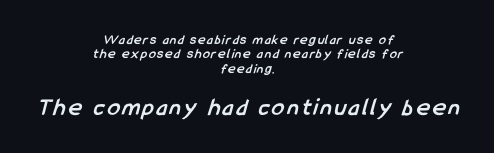
{"bold": "yes", "underline": "no", "align": "center", "line_spacing": "tight", "line_spacing_ratio": 1.03, "larger_block": "second", "size_ratio": 1.79, "glyph_px": 25}
